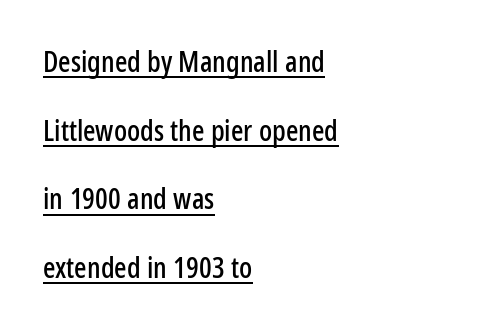
The line-height multiplier appears high, well above default. The gaps between neighbouring characters are ordinary and unremarkable. This is underlined copy, the kind a proofreader might mark for attention. Each letter keeps its own natural width here, so spacing adapts to shape. Reading down the block, your eye returns to a fixed left position each line. In terms of posture, this sample is upright.
